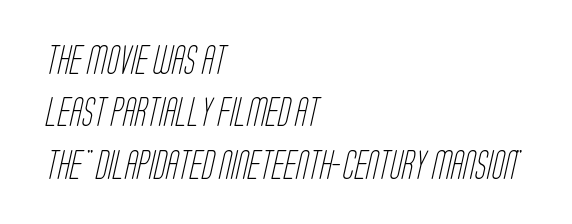
{"serif": "no", "bold": "no", "weight": "light", "width": "condensed", "stroke_contrast": "low", "x_height": "large", "monospaced": "no", "underline": "no", "align": "left", "line_spacing_ratio": 1.87, "letter_spacing": "normal", "letter_spacing_em": 0.0, "glyph_px": 28}
